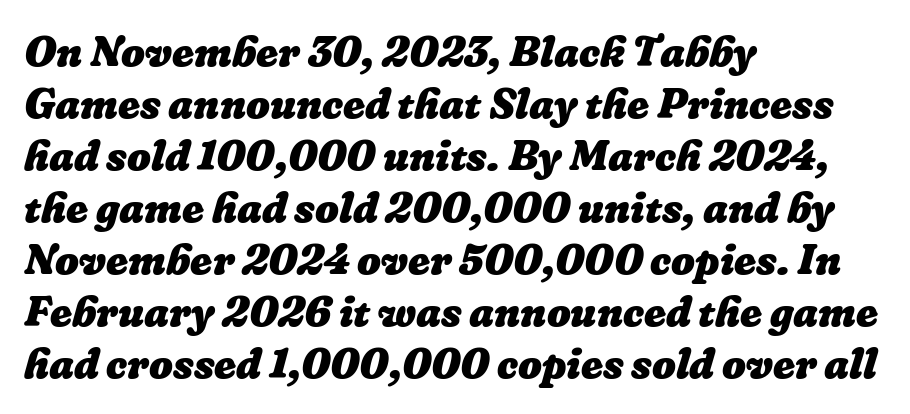
Q: Is the text bold? A: Yes.
Q: Is the text underlined? A: No.
Q: How is the paragraph aligned? A: Left-aligned.
Q: Is the spacing between letters normal or unusually wide? A: Normal.
Q: Width (condensed, normal, or wide)? A: Normal.
Q: Stroke contrast? A: Low.
Q: x-height? A: Medium.
Q: Monospaced? A: No.
